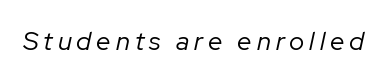
The weight tops out at a normal text grade. Italic? Definitely — the glyphs are oblique. This rendering features lettering with no underline.
